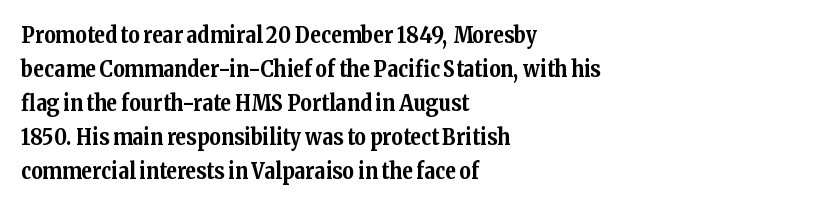
Underline: absent. Default kerning and tracking; the words read as compact shapes. Successive baselines arrive at the customary interval. You can tell it's not italic because the verticals are truly vertical. One-word summary of the alignment: left. These lines carry a lot of weight — the face is fully bold.
